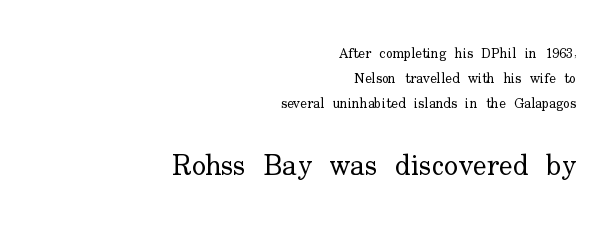
The image shows 29 px regular-weight serif type, upright; set right-aligned, line spacing 1.8x, normal letter spacing, not underlined; the second (bottom) block is 2.07x larger; low stroke contrast and a small x-height.
